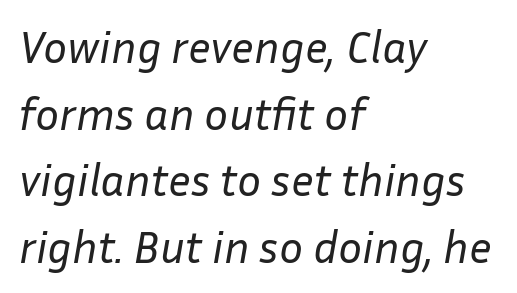
{"italic": "yes", "lean": "right", "slant_degrees": 10, "bold": "no", "weight": "regular", "width": "normal", "stroke_contrast": "low", "x_height": "medium", "monospaced": "no", "underline": "no", "align": "left", "line_spacing": "normal", "line_spacing_ratio": 1.48, "letter_spacing": "normal", "letter_spacing_em": 0.0, "glyph_px": 45}
